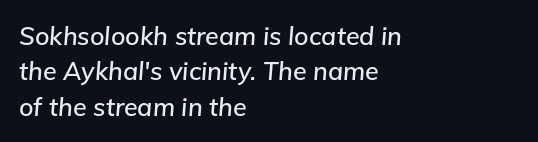
The image shows 25 px text type, italic (leaning right); set left-aligned, normal line spacing (1.42x), normal letter spacing, not underlined.
